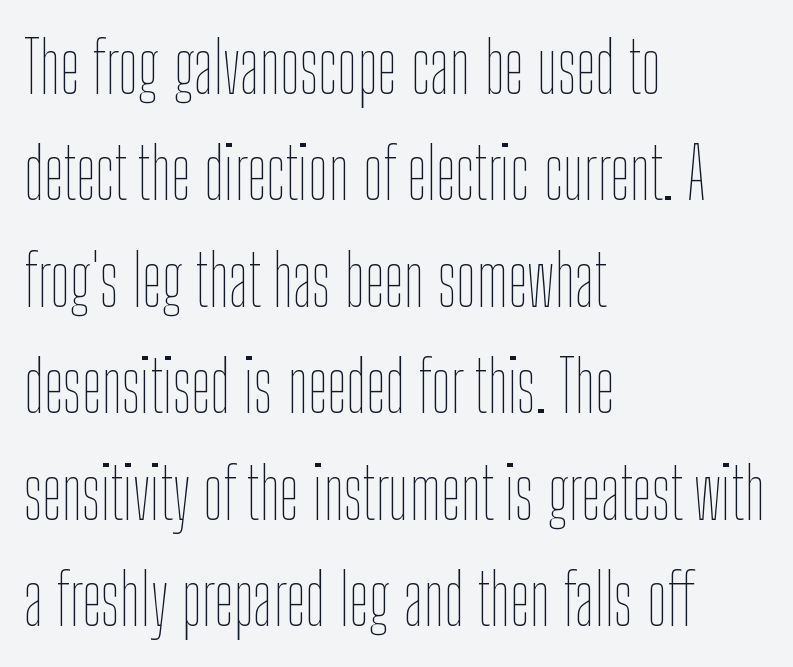
{"italic": "no", "bold": "no", "weight": "thin", "width": "condensed", "stroke_contrast": "low", "x_height": "medium", "monospaced": "no", "underline": "no", "align": "left", "line_spacing": "normal", "line_spacing_ratio": 1.5, "letter_spacing": "normal", "letter_spacing_em": 0.0, "glyph_px": 71}
